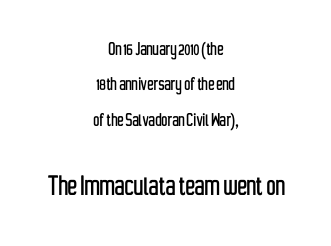
The image shows 32 px condensed sans-serif type, upright; set centered, normal line spacing (1.69x), normal letter spacing, not underlined; the second (bottom) block is 1.52x larger; low stroke contrast and a medium x-height.
